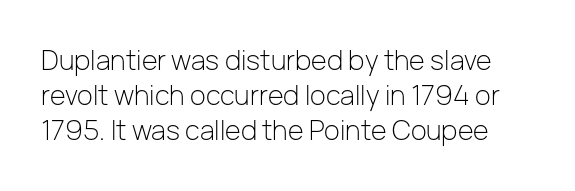
{"italic": "no", "bold": "no", "underline": "no", "line_spacing": "normal", "line_spacing_ratio": 1.3, "letter_spacing": "normal", "letter_spacing_em": 0.0, "glyph_px": 27}
